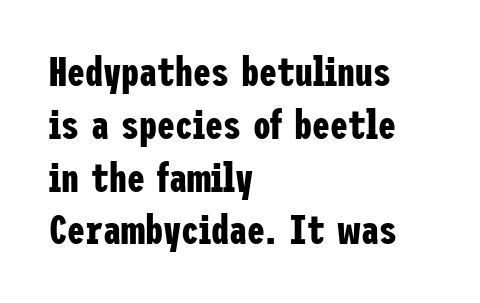
The image shows 40 px bold, condensed sans-serif type, upright; set left-aligned, normal line spacing (1.32x), normal letter spacing, not underlined; low stroke contrast and a medium x-height.
